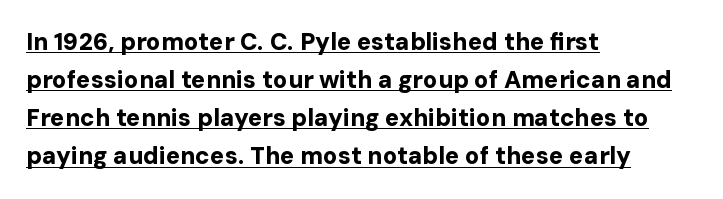
Q: Is the text bold? A: Yes.
Q: Is the text italic (slanted)? A: No, it is upright.
Q: Is the text underlined? A: Yes.
Q: How is the paragraph aligned? A: Left-aligned.
Q: Is the spacing between letters normal or unusually wide? A: Normal.
Q: Is the spacing between lines tight, normal or loose? A: Normal.
